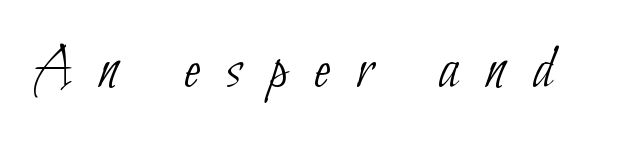
The string is rendered with underlining switched off. Note the varied advance widths — an 'i' is clearly narrower than an 'm'. This is sans-serif lettering, the kind often seen on screens and signage. Someone cranked the tracking dial way up on this one. Vertical stems look standard width or narrower in stroke.
